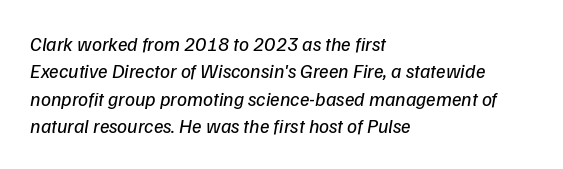
Heaviness? Minimal to ordinary, like unemphasized prose. The passage shown has conventional tracking throughout. Glance below the letters and you will spot only blank space. These lines stack with their left ends in a neat column.
